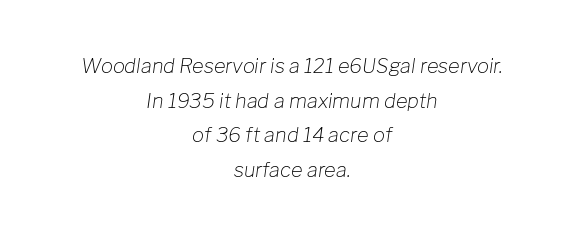
Q: Is the text bold? A: No.
Q: Is the text italic (slanted)? A: Yes, it leans right by about 8 degrees.
Q: Is the text underlined? A: No.
Q: How is the paragraph aligned? A: Centered.
Q: Is the spacing between letters normal or unusually wide? A: Normal.
